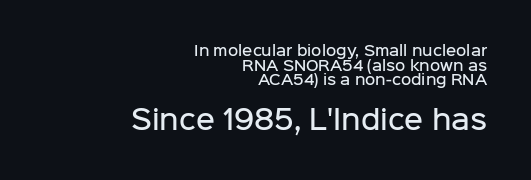
{"italic": "no", "bold": "semi", "underline": "no", "align": "right", "line_spacing": "tight", "line_spacing_ratio": 1.04, "letter_spacing": "normal", "letter_spacing_em": 0.0, "larger_block": "second", "size_ratio": 1.86, "glyph_px": 26}
